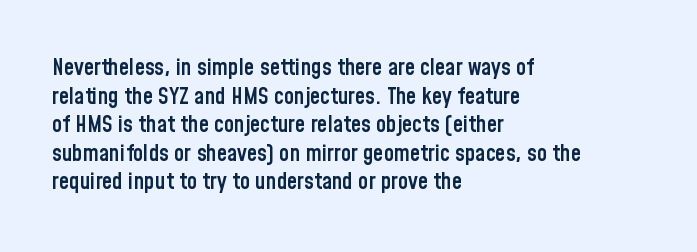
The image shows 23 px text type, upright; set left-aligned, line spacing 1.24x, normal letter spacing, not underlined.
